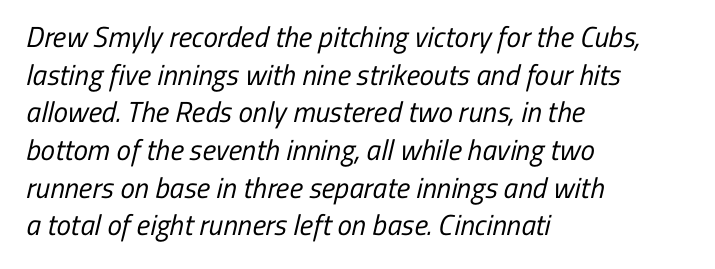
Q: Is the text bold? A: No.
Q: Is the typeface a serif or a sans-serif typeface? A: Sans-serif.
Q: Is the text underlined? A: No.
Q: How is the paragraph aligned? A: Left-aligned.
Q: Is the spacing between letters normal or unusually wide? A: Normal.
Q: Is the spacing between lines tight, normal or loose? A: Normal.
Q: Width (condensed, normal, or wide)? A: Condensed.
Q: Stroke contrast? A: Low.
Q: x-height? A: Medium.
Q: Monospaced? A: No.
